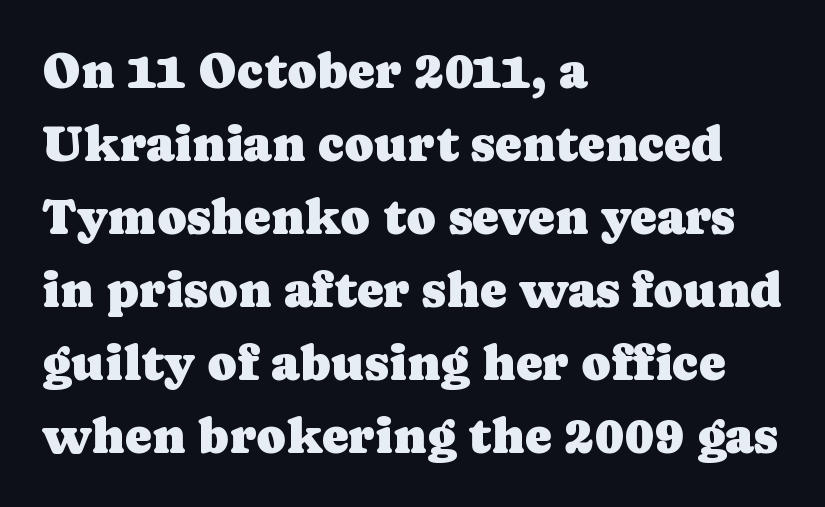
The specimen reads as upright at a glance. A typesetter would call this leading conventional body-copy spacing. Default kerning and tracking; the words read as compact shapes. Varying glyph widths throughout — classic text-font behaviour. The paragraph has a hard left edge and a soft right edge. The area under the type is left untouched.
